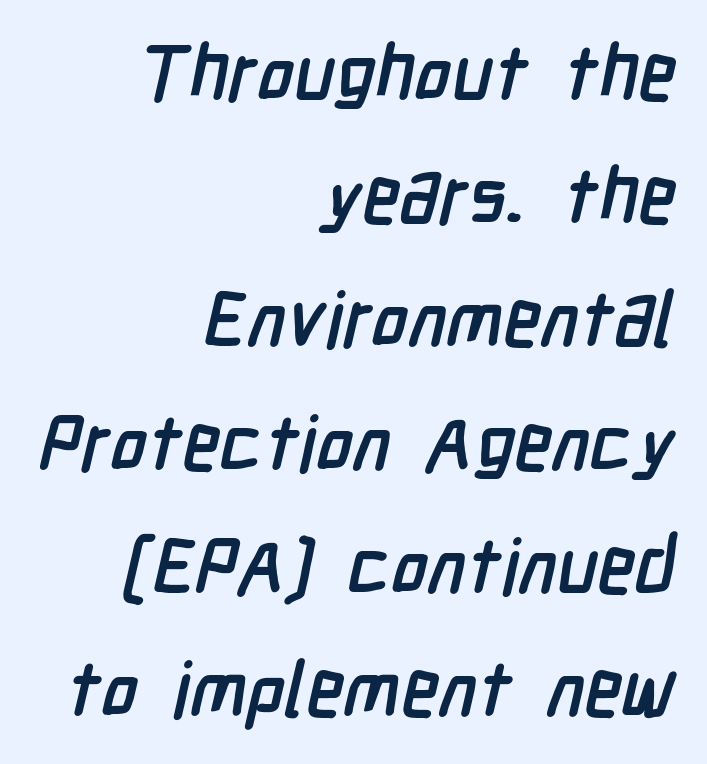
The leading is moderate, giving the passage an even texture. I'd call this a sans setting — the letters go barefoot. Typeset ragged left — the right edge is the straight one. The foot of each line stays bare and open. Caption: bold face, heavy strokes.
